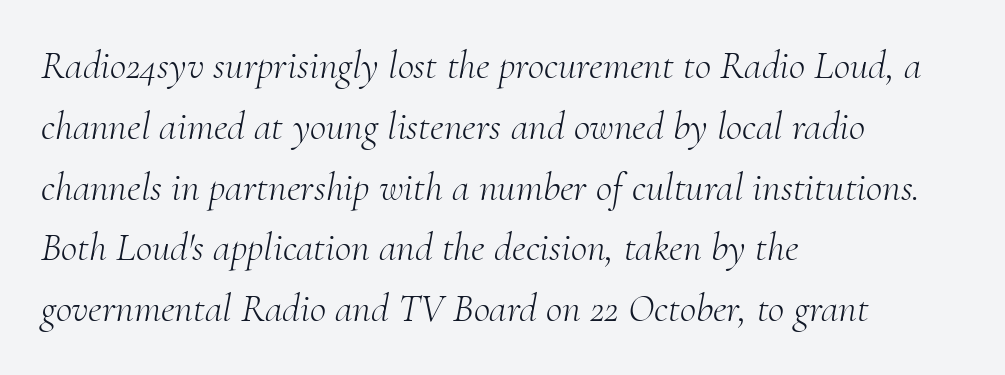
Designer's note — italics engaged. The characters display serif detailing at their extremities. This rendering uses left alignment, leaving the right contour irregular. Bare-footed words on every line. These lines sit exactly where default settings would place them.
